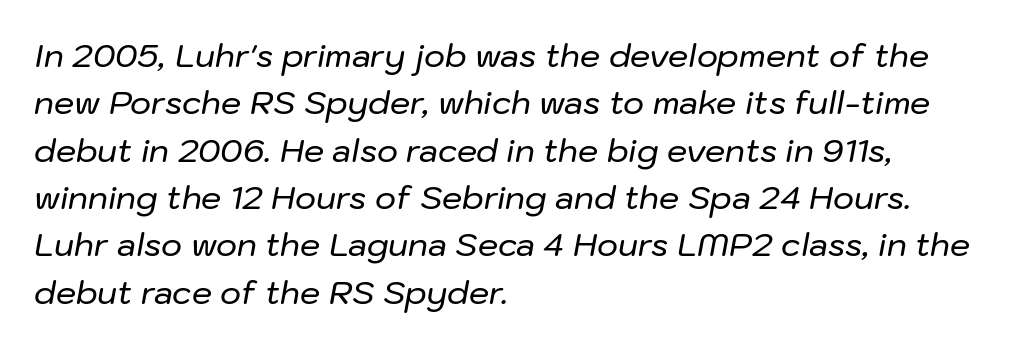
Beneath every word, the page is bare. It's the slanting kind of type. Teacher's note: observe the even left margin — that is flush-left alignment. Notice how descenders clear the ascenders below comfortably — that's standard leading.
